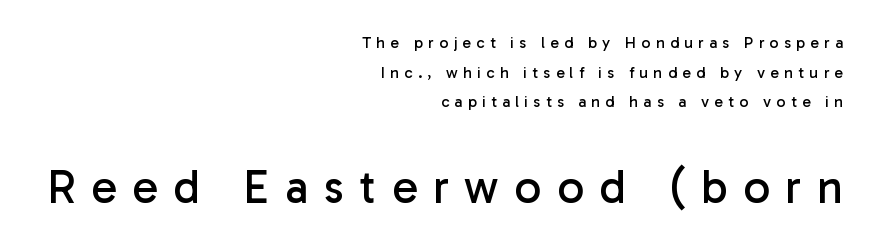
{"serif": "no", "italic": "no", "bold": "no", "weight": "regular", "width": "normal", "stroke_contrast": "low", "x_height": "medium", "monospaced": "no", "underline": "no", "align": "right", "line_spacing_ratio": 1.85, "letter_spacing": "wide", "letter_spacing_em": 0.33, "larger_block": "second", "size_ratio": 2.94, "glyph_px": 47}
